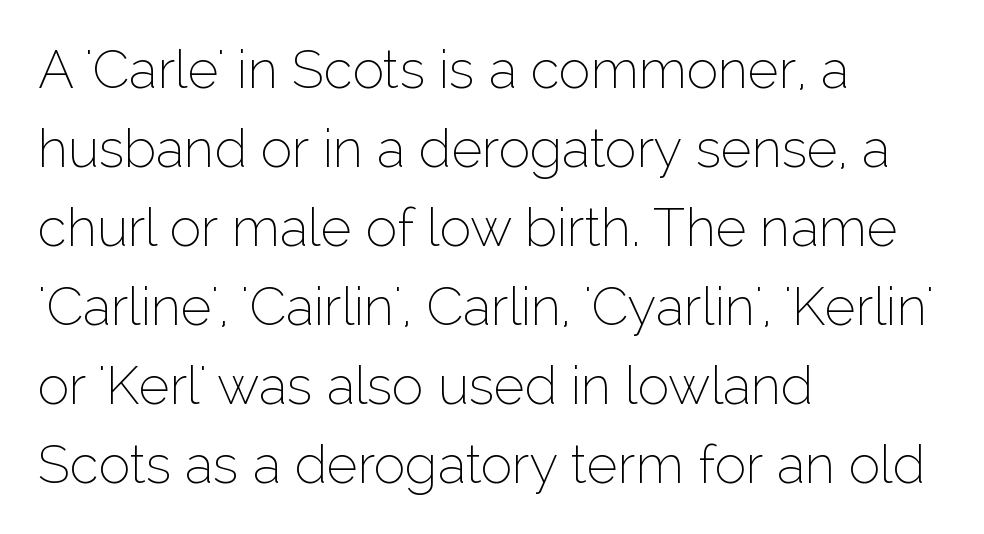
{"serif": "no", "italic": "no", "bold": "no", "weight": "thin", "width": "normal", "stroke_contrast": "low", "x_height": "medium", "monospaced": "no", "underline": "no", "align": "left", "line_spacing": "normal", "line_spacing_ratio": 1.49, "letter_spacing": "normal", "letter_spacing_em": 0.0, "glyph_px": 53}
